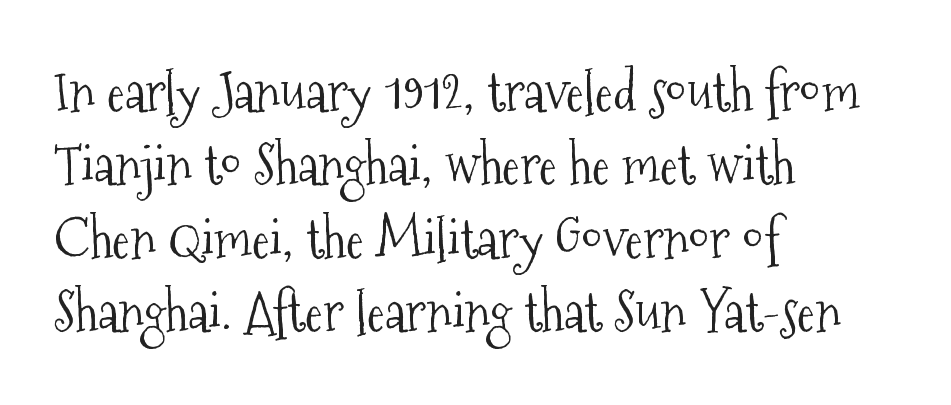
The image shows 54 px light, condensed serif type, upright; set left-aligned, normal line spacing (1.36x), normal letter spacing, not underlined; medium stroke contrast and a medium x-height.
